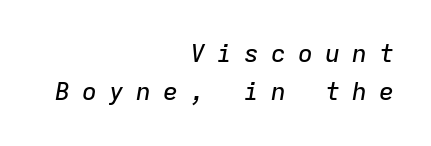
Q: Is the text italic (slanted)? A: Yes, it leans right by about 9 degrees.
Q: Is the text underlined? A: No.
Q: How is the paragraph aligned? A: Right-aligned.
Q: Is the spacing between letters normal or unusually wide? A: Unusually wide.
Q: Is the spacing between lines tight, normal or loose? A: Normal.
